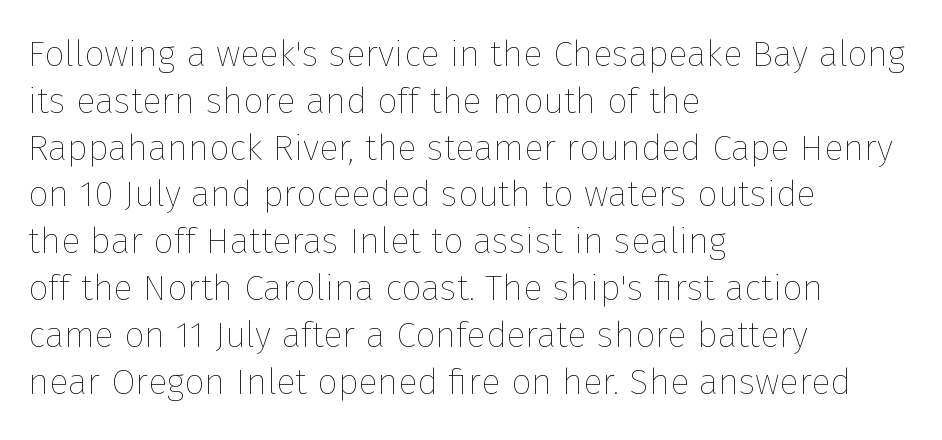
Q: Is the text bold? A: No.
Q: Is the text italic (slanted)? A: No, it is upright.
Q: Is the text underlined? A: No.
Q: How is the paragraph aligned? A: Left-aligned.
Q: Is the spacing between letters normal or unusually wide? A: Normal.
Q: Is the spacing between lines tight, normal or loose? A: Normal.
Q: Width (condensed, normal, or wide)? A: Normal.
Q: Stroke contrast? A: Low.
Q: x-height? A: Medium.
Q: Monospaced? A: No.
